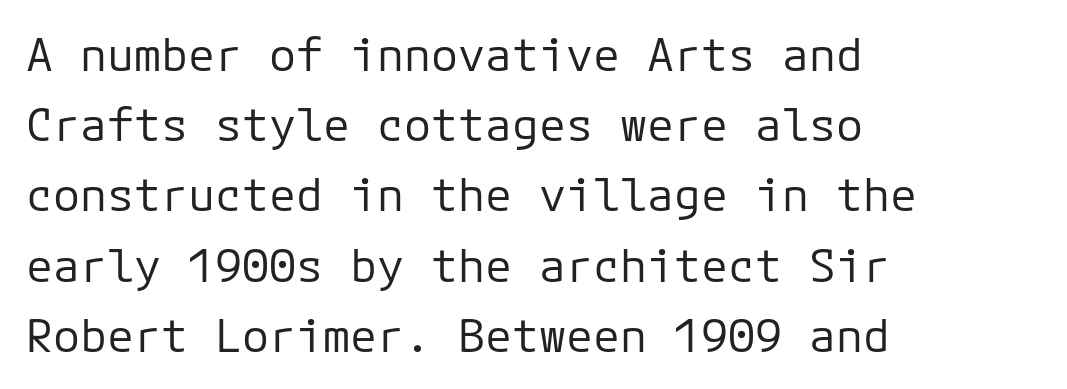
The image shows 45 px regular-weight sans-serif type, upright, monospaced; set left-aligned, normal line spacing (1.56x), normal letter spacing, not underlined; low stroke contrast and a medium x-height.
